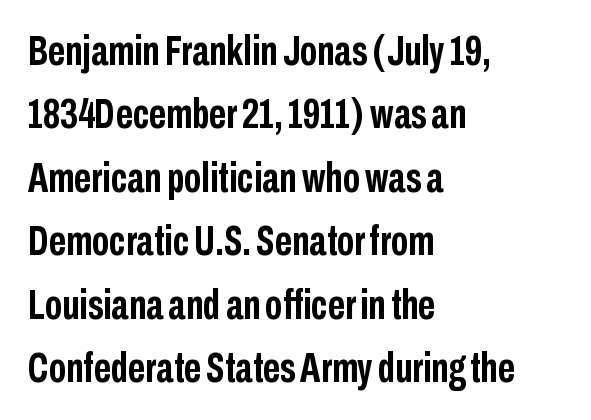
The image shows 42 px semibold, condensed sans-serif type, upright; set left-aligned, normal line spacing (1.51x), normal letter spacing, not underlined; low stroke contrast and a medium x-height.
